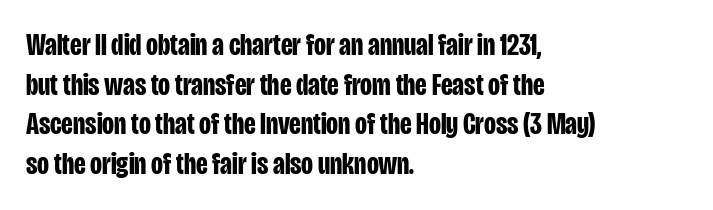
The glyphs are unaccompanied by any horizontal stroke below them. The leading is moderate, giving the passage an even texture. The letters are bold, with thick, heavy strokes. This rendering leaves character spacing at its baseline value. Typeset ragged right — the left edge is the straight one. Grotesque or geometric, the face here clearly has no serifs.
